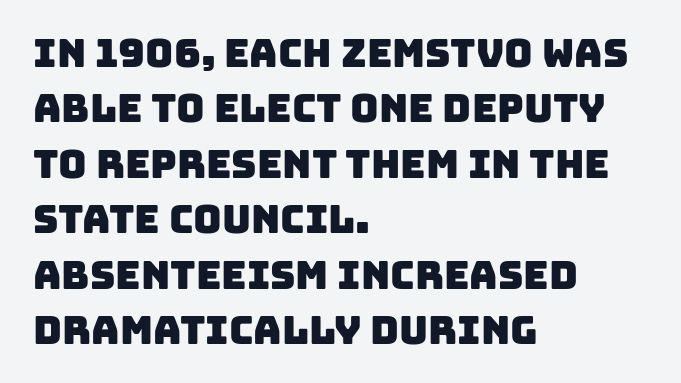
{"serif": "no", "width": "normal", "stroke_contrast": "low", "x_height": "large", "monospaced": "no", "underline": "no", "align": "left", "line_spacing": "normal", "line_spacing_ratio": 1.42, "letter_spacing": "normal", "letter_spacing_em": 0.0, "glyph_px": 39}
